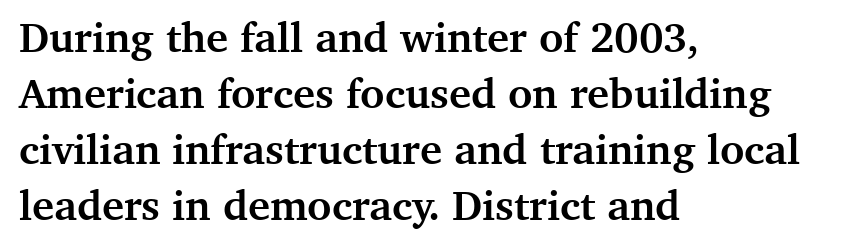
This rendering uses left alignment, leaving the right contour irregular. Nobody drew a line under any word here. Style check: upright. The line-height multiplier appears to be the usual default. Set as a true bold cut, around the 700 mark.
